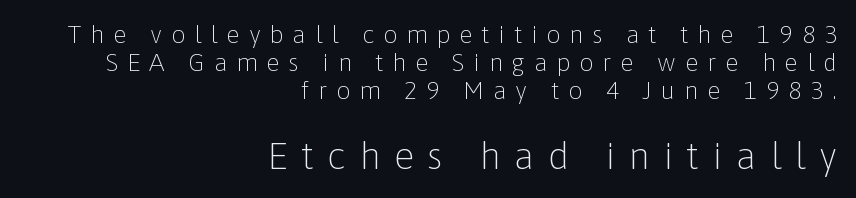
The image shows 38 px light sans-serif type, upright; set right-aligned, tight line spacing (1.12x), unusually wide letter spacing (+0.35 em), not underlined; the second (bottom) block is 1.52x larger; low stroke contrast and a medium x-height.
